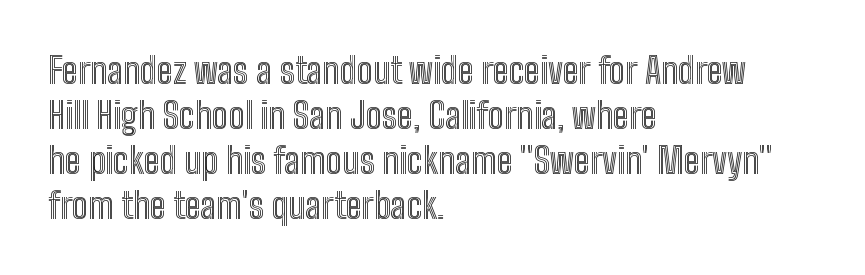
{"italic": "no", "width": "condensed", "x_height": "medium", "monospaced": "no", "underline": "no", "align": "left", "line_spacing": "normal", "line_spacing_ratio": 1.25, "letter_spacing": "normal", "letter_spacing_em": 0.0, "glyph_px": 36}
